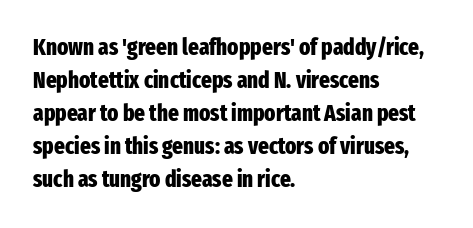
This sample keeps an unexceptional amount of space between lines. Strokes here are thick enough to call this a true bold. A student would call this left alignment; a typographer would say flush left, rag right. You can tell it's not italic because the verticals are truly vertical.
